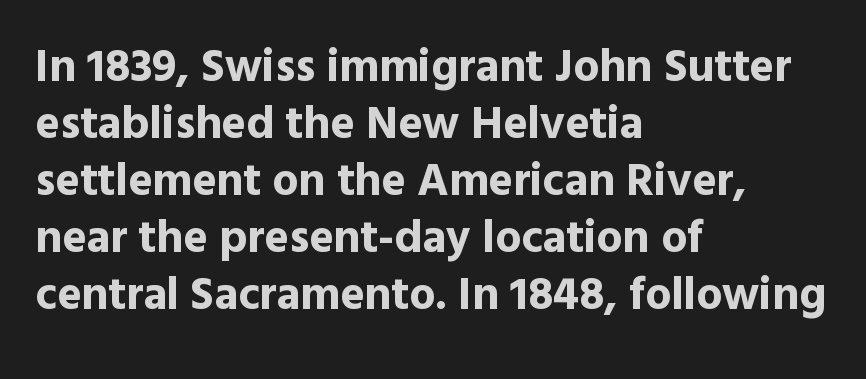
The image shows 46 px bold sans-serif type, upright; set left-aligned, line spacing 1.24x, normal letter spacing, not underlined; a medium x-height.
